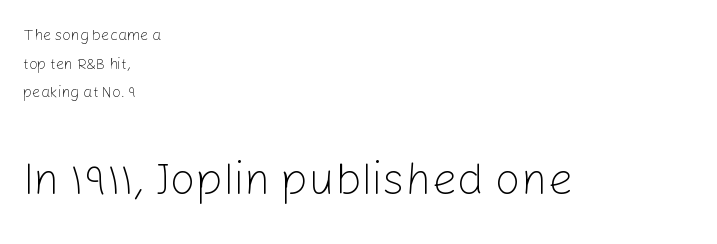
Q: Is the text bold? A: No.
Q: Is the text italic (slanted)? A: No, it is upright.
Q: Is the typeface a serif or a sans-serif typeface? A: Sans-serif.
Q: Is the text underlined? A: No.
Q: How is the paragraph aligned? A: Left-aligned.
Q: Is the spacing between letters normal or unusually wide? A: Normal.
Q: Is the spacing between lines tight, normal or loose? A: Loose.
Q: Which block of text is set in a larger size, the first (top) or the second (bottom)? A: The second (bottom) one.
Q: Width (condensed, normal, or wide)? A: Normal.
Q: Stroke contrast? A: Low.
Q: x-height? A: Medium.
Q: Monospaced? A: No.
